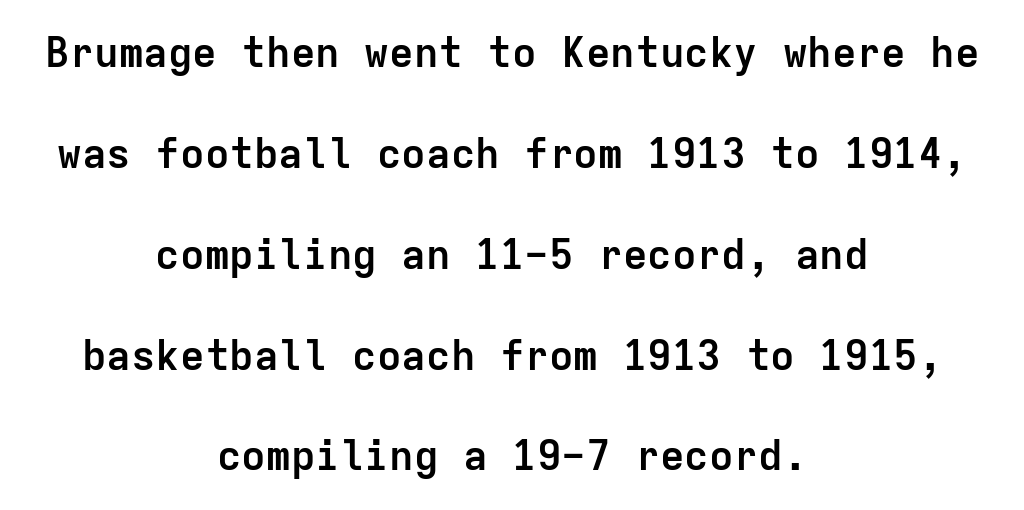
Spacing between characters is what you'd get straight out of the box. The text block is weighted toward neither margin, spreading evenly from the middle. This sample uses a sans-serif face. Heft: maximum for text — a bold. The letters march in equal steps, a hallmark of fixed-pitch type.
